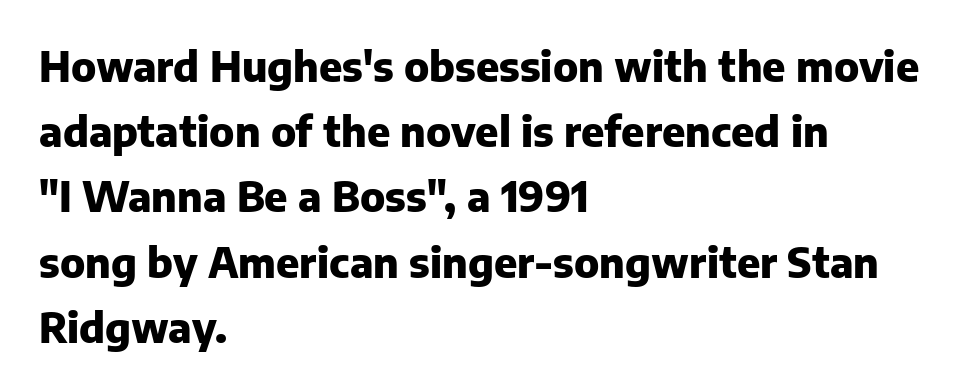
The image shows 41 px heavy sans-serif type, upright; set left-aligned, normal line spacing (1.59x), normal letter spacing, not underlined; low stroke contrast and a medium x-height.
